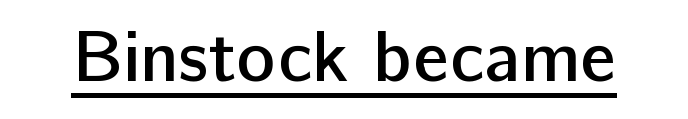
Typographically, this falls in the sans-serif category. These lines are rendered in a variable-pitch font. Italic? Not at all — the glyphs are vertical. Has an underline been added? It has. The passage shown is semibold, sitting just below true bold.
